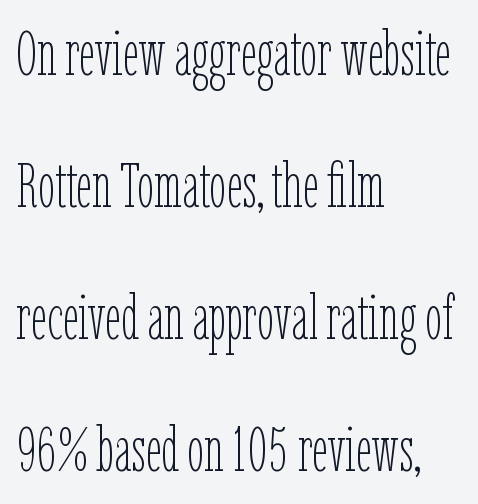
A great deal of white space separates one row of letters from the next. No letter is thick-stroked: the sample isn't bold. The tracking reads as untouched default to a designer's eye. Is the block centered? No — it sits flush against the left margin. These lines were composed using upright roman letters.
